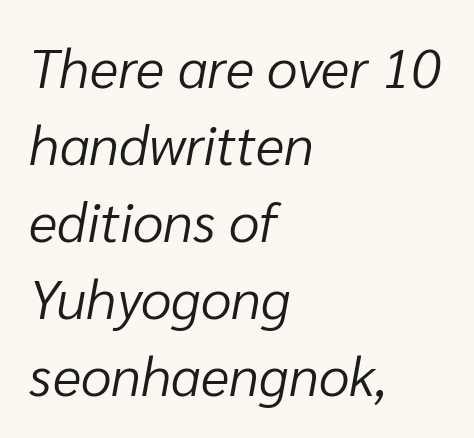
The characters are drawn with everyday or finer stroke widths. Line spacing here is normal. Do the characters align in a grid? No, the font is proportional. The font's italic variant was chosen for this text. The gaps between neighbouring characters are ordinary and unremarkable.
